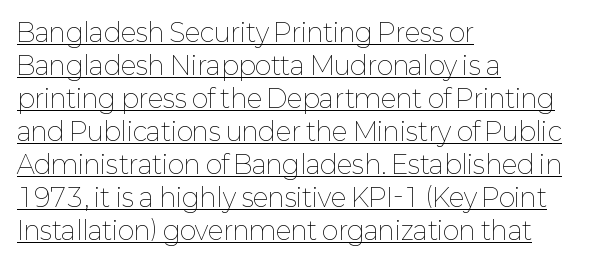
The image shows 25 px text type, upright; set left-aligned, normal line spacing (1.32x), normal letter spacing, underlined.
